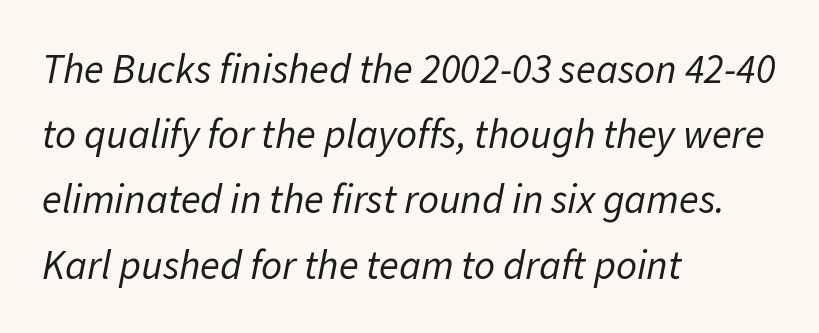
Q: Is the text bold? A: No.
Q: Is the text italic (slanted)? A: Yes, it leans right by about 11 degrees.
Q: Is the text underlined? A: No.
Q: How is the paragraph aligned? A: Left-aligned.
Q: Is the spacing between letters normal or unusually wide? A: Normal.
Q: Is the spacing between lines tight, normal or loose? A: Normal.
Q: Width (condensed, normal, or wide)? A: Normal.
Q: Stroke contrast? A: Low.
Q: x-height? A: Medium.
Q: Monospaced? A: No.
